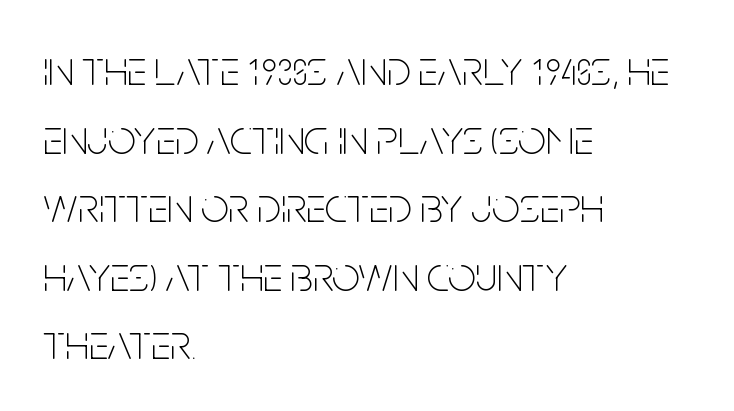
The image shows 49 px thin, condensed sans-serif type, upright; set left-aligned, normal line spacing (1.4x), normal letter spacing, not underlined; low stroke contrast and a large x-height.
